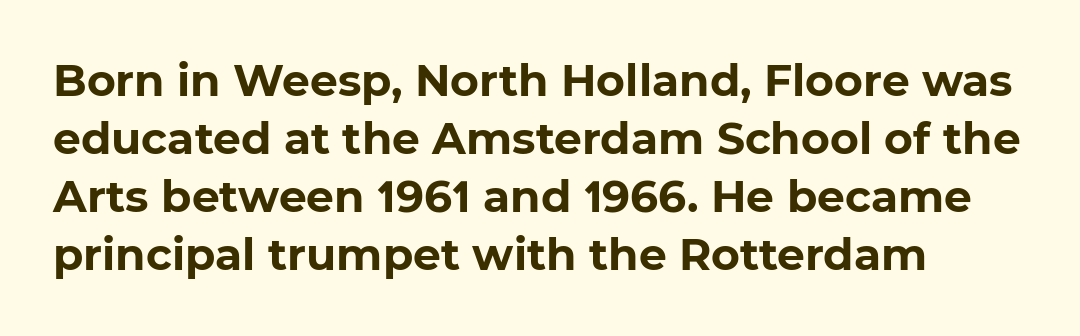
A typesetter would call this leading conventional body-copy spacing. Rule under the text: the space is simply empty. Regarding serifs, this sample does without them. The rendering uses a bold face; every stroke is thick and dark. Spacing verdict: proportional, widths tailored to each character. Here the glyphs are tracked normally, forming tight word shapes.
